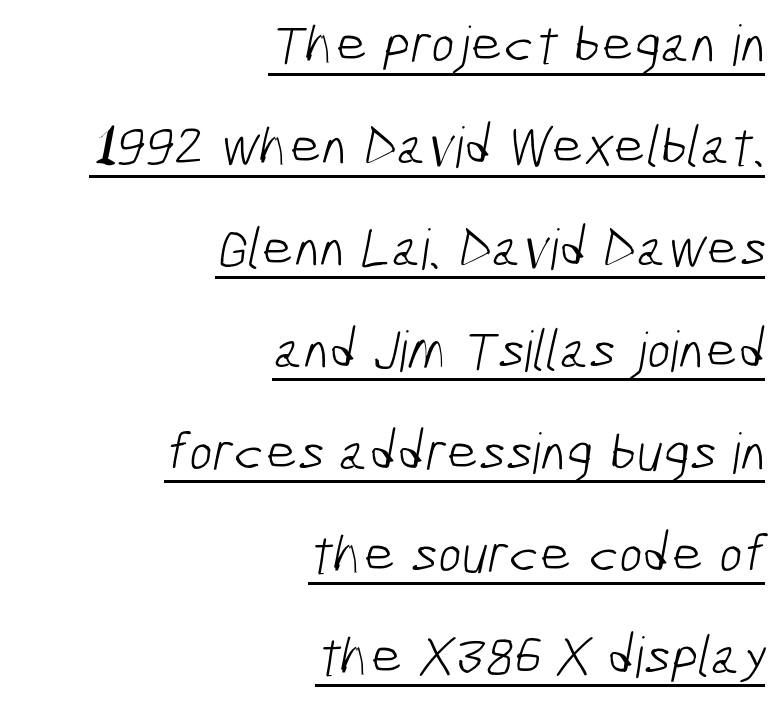
Q: Is the text bold? A: No.
Q: Is the typeface a serif or a sans-serif typeface? A: Sans-serif.
Q: Is the text underlined? A: Yes.
Q: How is the paragraph aligned? A: Right-aligned.
Q: Is the spacing between letters normal or unusually wide? A: Normal.
Q: Width (condensed, normal, or wide)? A: Condensed.
Q: Stroke contrast? A: Low.
Q: x-height? A: Medium.
Q: Monospaced? A: No.
